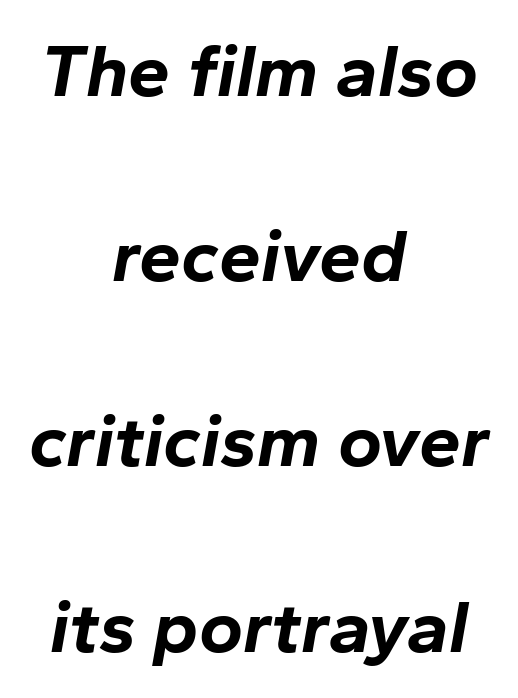
Q: Is the text bold? A: Yes.
Q: Is the text italic (slanted)? A: Yes, it leans right by about 10 degrees.
Q: Is the text underlined? A: No.
Q: How is the paragraph aligned? A: Centered.
Q: Is the spacing between letters normal or unusually wide? A: Normal.
Q: Is the spacing between lines tight, normal or loose? A: Loose.
Q: Width (condensed, normal, or wide)? A: Normal.
Q: Stroke contrast? A: Low.
Q: x-height? A: Medium.
Q: Monospaced? A: No.
